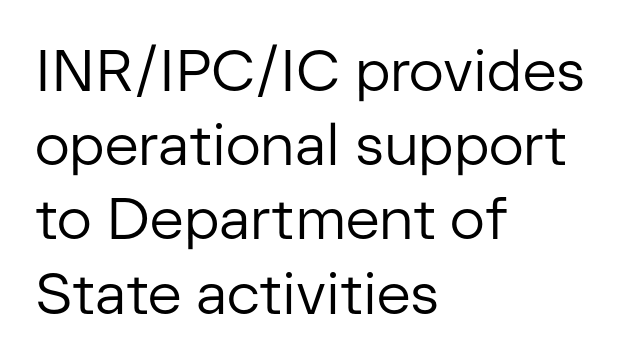
Compared with typical paragraphs, the rows here are spaced about the same. The line texture is even and compact thanks to regular tracking. Vertical strokes here are truly vertical. The passage shown is not underscored anywhere. Leftover space on each line is placed entirely after the last word. Each stroke keeps to a modest, everyday thickness or less.
